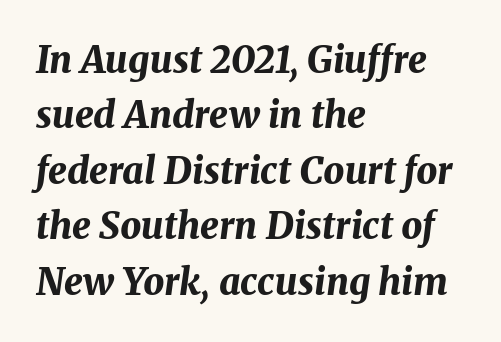
{"italic": "yes", "lean": "right", "slant_degrees": 8, "bold": "yes", "weight": "bold", "width": "normal", "stroke_contrast": "medium", "x_height": "medium", "monospaced": "no", "underline": "no", "align": "left", "line_spacing": "normal", "line_spacing_ratio": 1.5, "letter_spacing": "normal", "letter_spacing_em": 0.0, "glyph_px": 37}
